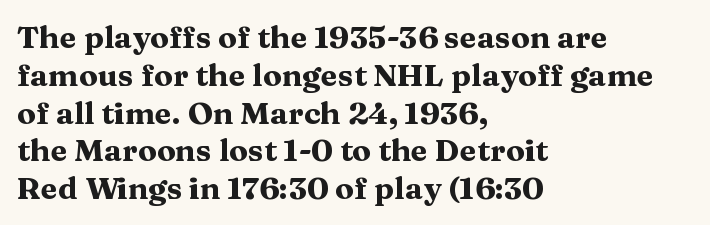
Q: Is the text bold? A: Yes.
Q: Is the text italic (slanted)? A: No, it is upright.
Q: Is the typeface a serif or a sans-serif typeface? A: Serif.
Q: Is the text underlined? A: No.
Q: How is the paragraph aligned? A: Left-aligned.
Q: Is the spacing between letters normal or unusually wide? A: Normal.
Q: Width (condensed, normal, or wide)? A: Wide.
Q: Stroke contrast? A: Medium.
Q: x-height? A: Medium.
Q: Monospaced? A: No.
